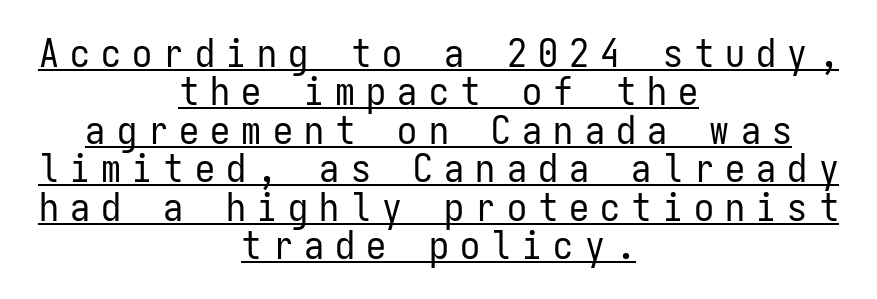
The image shows 40 px regular-weight, condensed sans-serif type, upright, monospaced; set centered, tight line spacing (0.96x), unusually wide letter spacing (+0.28 em), underlined; low stroke contrast and a medium x-height.
